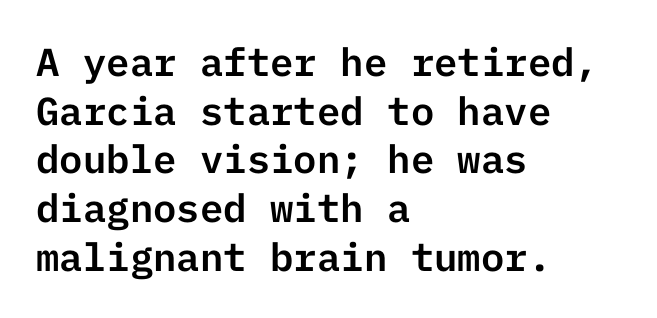
The image shows 39 px sans-serif type, upright; set left-aligned, normal line spacing (1.25x), normal letter spacing, not underlined; low stroke contrast and a medium x-height.
